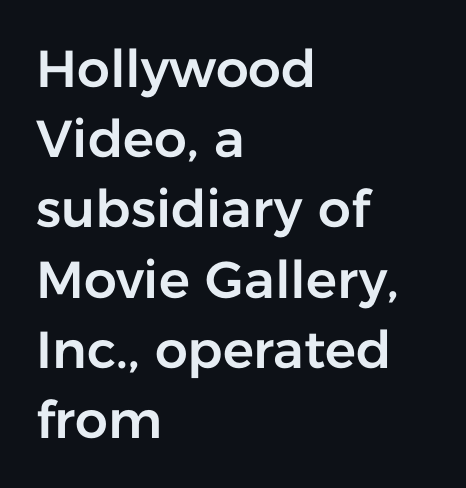
{"serif": "no", "italic": "no", "width": "normal", "stroke_contrast": "low", "x_height": "medium", "monospaced": "no", "underline": "no", "align": "left", "line_spacing": "normal", "line_spacing_ratio": 1.35, "letter_spacing": "normal", "letter_spacing_em": 0.0, "glyph_px": 52}
